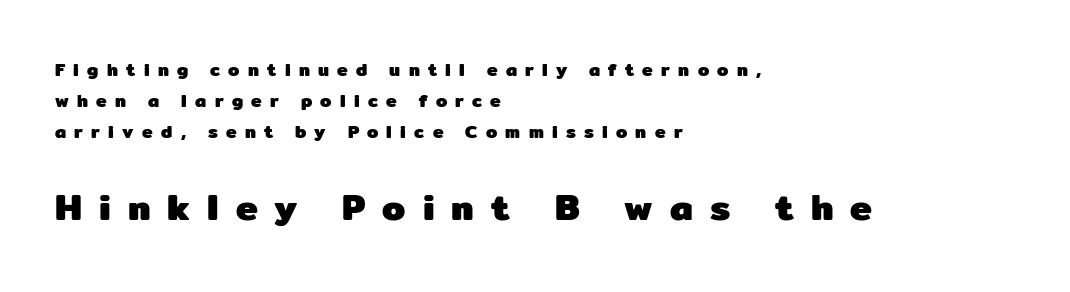
The image shows 37 px heavy sans-serif type, upright; set left-aligned, line spacing 1.72x, unusually wide letter spacing (+0.46 em), not underlined; the second (bottom) block is 2.06x larger; low stroke contrast and a medium x-height.
